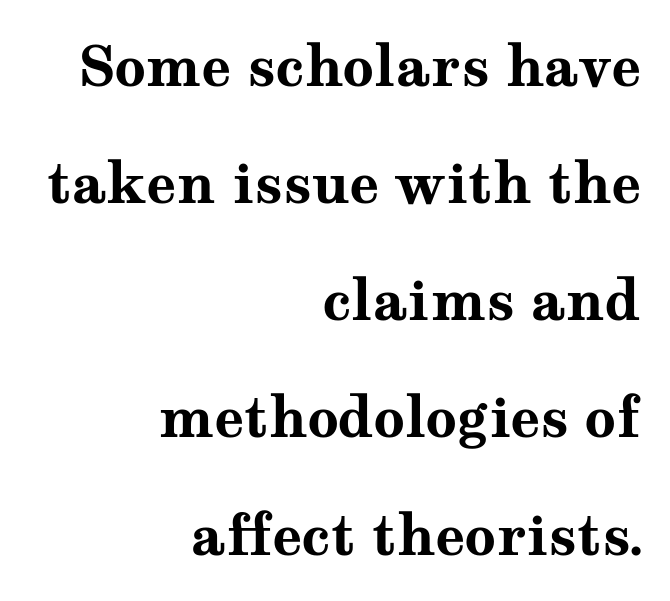
A full-strength bold gives these letters their thick strokes. The glyphs are unaccompanied by any horizontal stroke below them. Every row of glyphs terminates at an identical x-position on the right. These lines stand farther apart than default settings would place them. Serif or sans? Serif — the stroke terminals have little feet. The type is set solid horizontally, with unmodified tracking.
